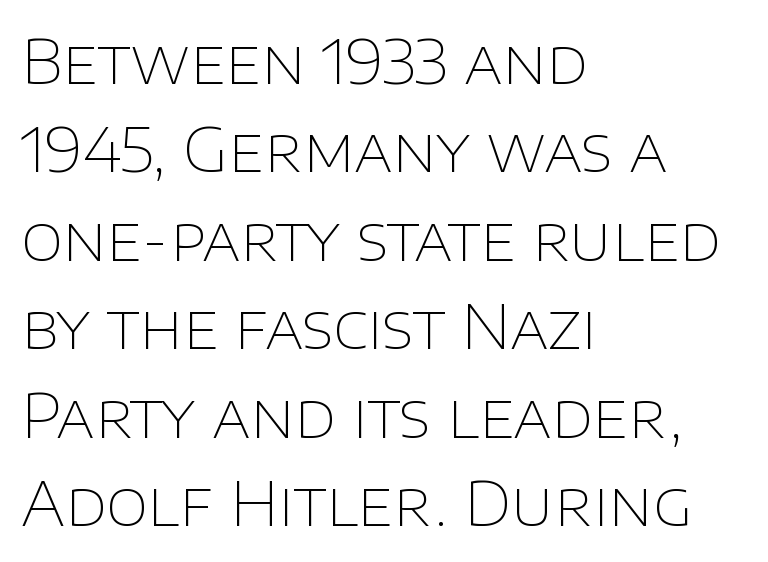
The image shows 61 px thin sans-serif type, upright; set left-aligned, normal line spacing (1.45x), normal letter spacing, not underlined; low stroke contrast and a large x-height.
